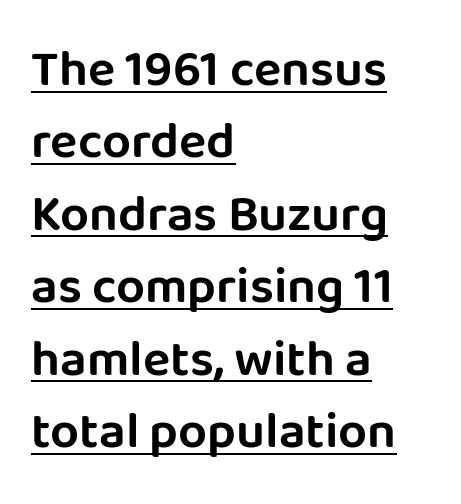
{"serif": "no", "italic": "no", "width": "normal", "stroke_contrast": "low", "x_height": "large", "monospaced": "no", "underline": "yes", "align": "left", "line_spacing": "normal", "line_spacing_ratio": 1.42, "letter_spacing": "normal", "letter_spacing_em": 0.0, "glyph_px": 51}
